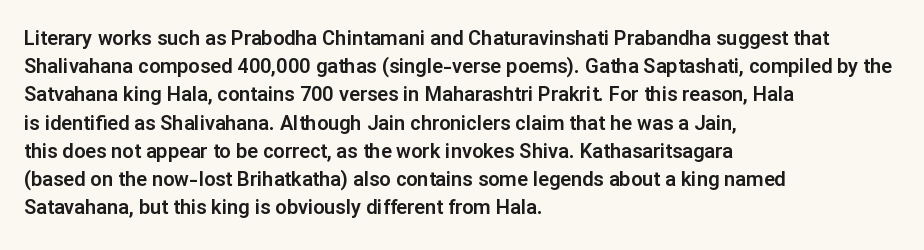
Quick note: interline space is typical. Layout note: lines flush left. The tracking reads as untouched default to a designer's eye. The passage shown is not underscored anywhere. The type sits square on the baseline with zero lean.
